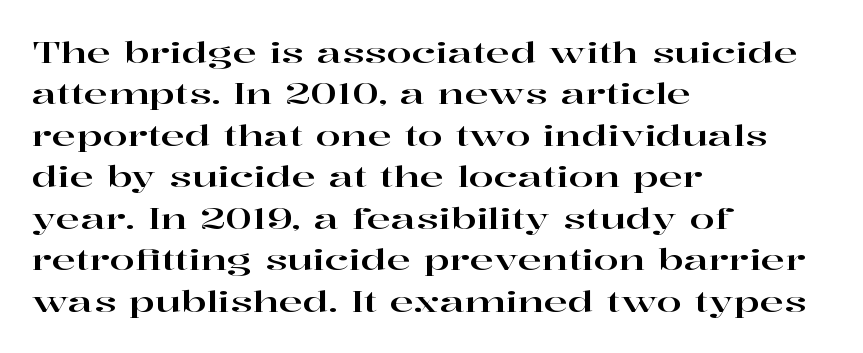
The image shows 29 px wide serif type, upright; set left-aligned, normal line spacing (1.43x), normal letter spacing, not underlined; high stroke contrast and a medium x-height.
